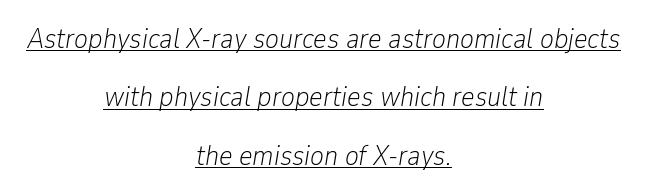
Character widths vary here, with narrow letters taking less room than wide ones. Layout note: lines centered. Compared with typical paragraphs, the rows here are farther apart. No heavy texture on the line: the type isn't bold. Emphasis-style slanted type is in use. Spacing between characters is what you'd get straight out of the box.
